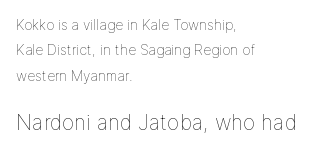
Q: Is the text bold? A: No.
Q: Is the text italic (slanted)? A: No, it is upright.
Q: Is the text underlined? A: No.
Q: How is the paragraph aligned? A: Left-aligned.
Q: Is the spacing between letters normal or unusually wide? A: Normal.
Q: Which block of text is set in a larger size, the first (top) or the second (bottom)? A: The second (bottom) one.
